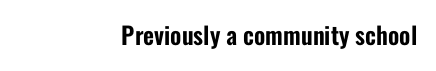
The image shows 24 px text type, upright; set right-aligned, normal letter spacing, not underlined.
